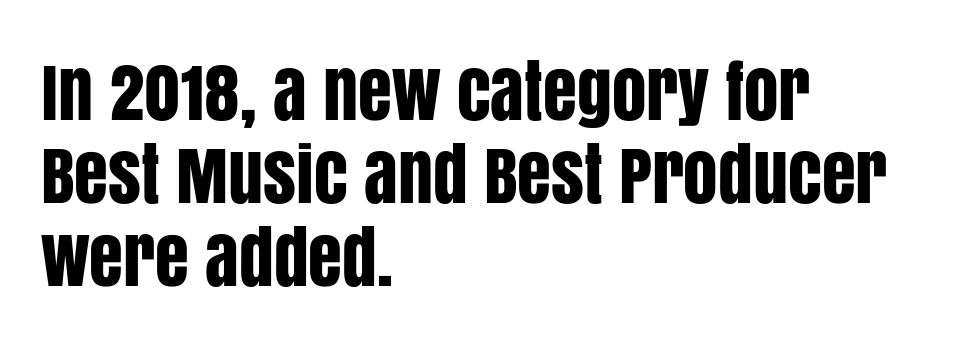
The image shows 69 px condensed sans-serif type, upright; set left-aligned, line spacing 1.2x, normal letter spacing, not underlined; low stroke contrast and a large x-height.
